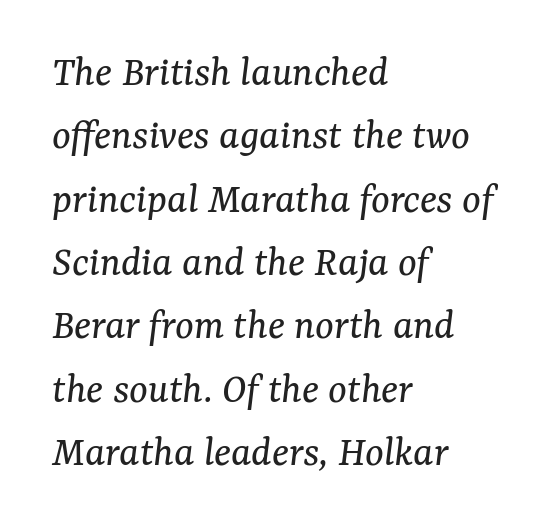
Q: Is the text bold? A: No.
Q: Is the text italic (slanted)? A: Yes, it leans right by about 7 degrees.
Q: Is the typeface a serif or a sans-serif typeface? A: Serif.
Q: Is the text underlined? A: No.
Q: How is the paragraph aligned? A: Left-aligned.
Q: Is the spacing between letters normal or unusually wide? A: Normal.
Q: Is the spacing between lines tight, normal or loose? A: Normal.
Q: Width (condensed, normal, or wide)? A: Normal.
Q: Stroke contrast? A: Medium.
Q: x-height? A: Medium.
Q: Monospaced? A: No.
